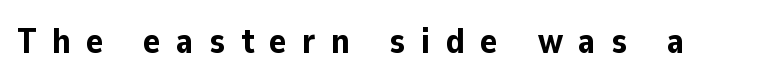
The image shows 35 px bold sans-serif type, upright; set unusually wide letter spacing (+0.45 em), not underlined; low stroke contrast and a medium x-height.
